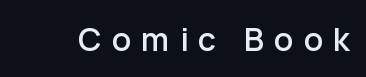
{"serif": "no", "italic": "no", "width": "normal", "stroke_contrast": "low", "x_height": "medium", "monospaced": "no", "underline": "no", "letter_spacing": "wide", "letter_spacing_em": 0.32, "glyph_px": 32}
